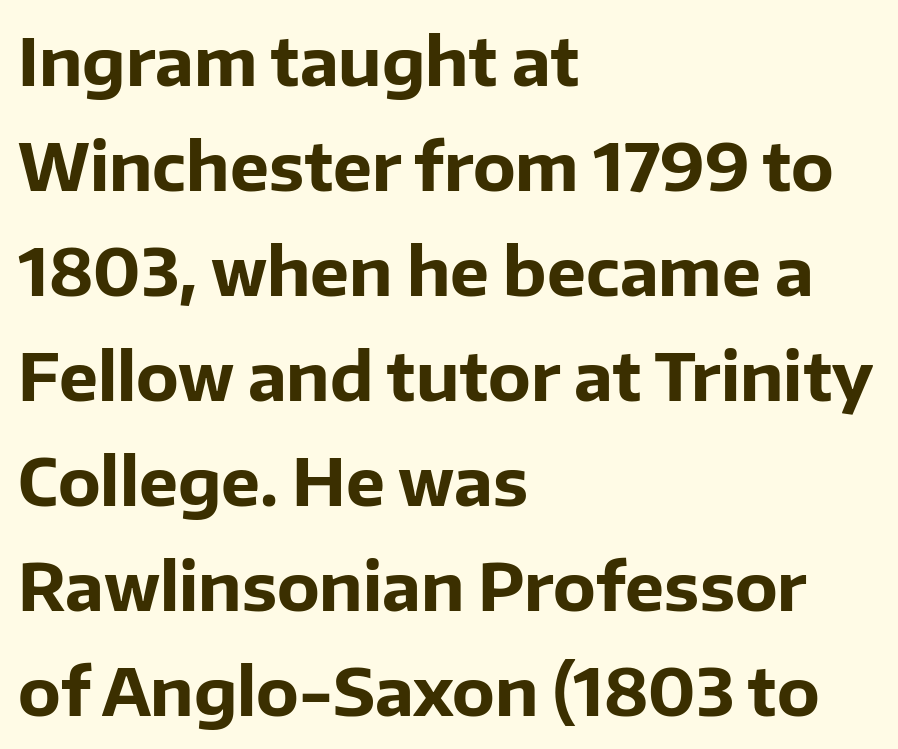
Emphasis by weight is at full strength: bold. Unlike italic type, these characters show no tilt at all. The face used here is proportionally spaced, like ordinary book or web type. Check under the words: just untouched page. Notice how the passage keeps a crisp vertical edge on the left only.
